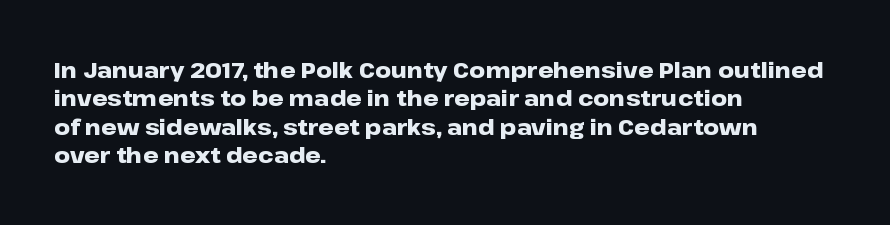
The image shows 22 px bold type, upright; set left-aligned, normal line spacing (1.29x), normal letter spacing, not underlined.
